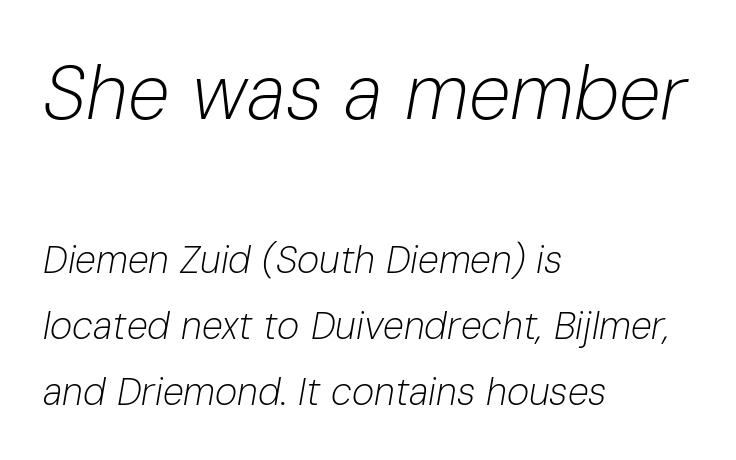
The image shows 76 px light type, italic (leaning right); set left-aligned, line spacing 1.73x, normal letter spacing, not underlined; the first (top) block is 2.0x larger; low stroke contrast and a medium x-height.
